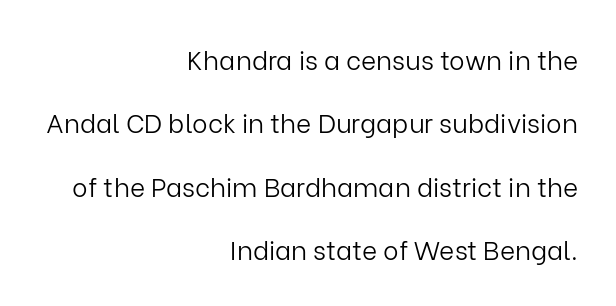
Q: Is the text bold? A: No.
Q: Is the text italic (slanted)? A: No, it is upright.
Q: Is the text underlined? A: No.
Q: How is the paragraph aligned? A: Right-aligned.
Q: Is the spacing between letters normal or unusually wide? A: Normal.
Q: Is the spacing between lines tight, normal or loose? A: Loose.
